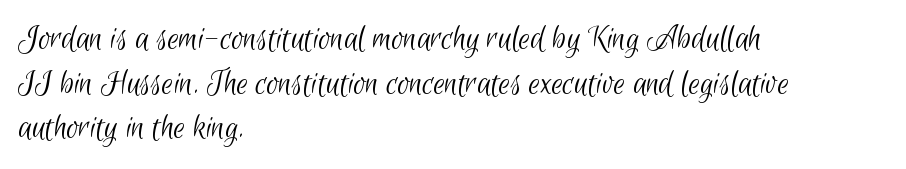
Each word holds together tightly as a unit, with standard inter-letter gaps. On a weight scale, this lands at 450 or below. Note: no serifs on the glyphs. Do the characters align in a grid? No, the font is proportional.
